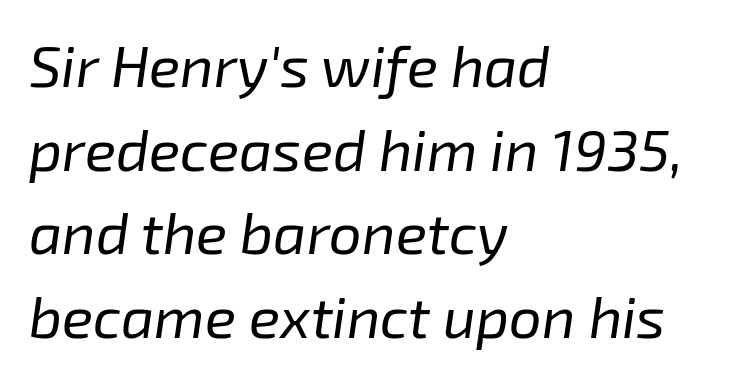
In terms of posture, this sample is oblique. The strokes carry an ordinary text weight at most. These lines are rendered in a variable-pitch font. Nobody touched the tracking dial on this one. These lines are set flush left with a ragged right edge. Line spacing here is normal.
